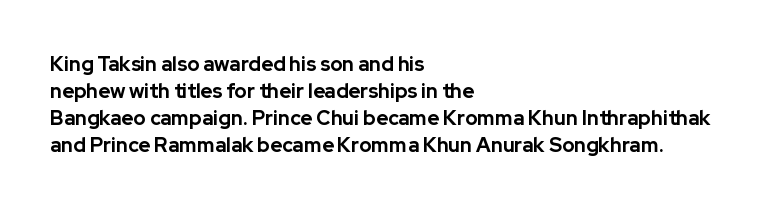
{"italic": "no", "bold": "yes", "underline": "no", "align": "left", "line_spacing": "normal", "line_spacing_ratio": 1.35, "letter_spacing": "normal", "letter_spacing_em": 0.0, "glyph_px": 20}
